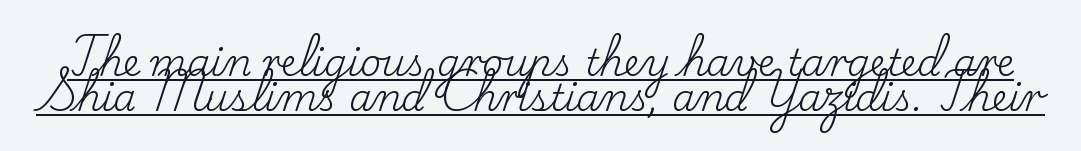
{"serif": "yes", "bold": "no", "weight": "regular", "width": "normal", "stroke_contrast": "low", "x_height": "small", "monospaced": "no", "underline": "yes", "line_spacing": "tight", "line_spacing_ratio": 0.95, "letter_spacing": "normal", "letter_spacing_em": 0.0, "glyph_px": 37}
